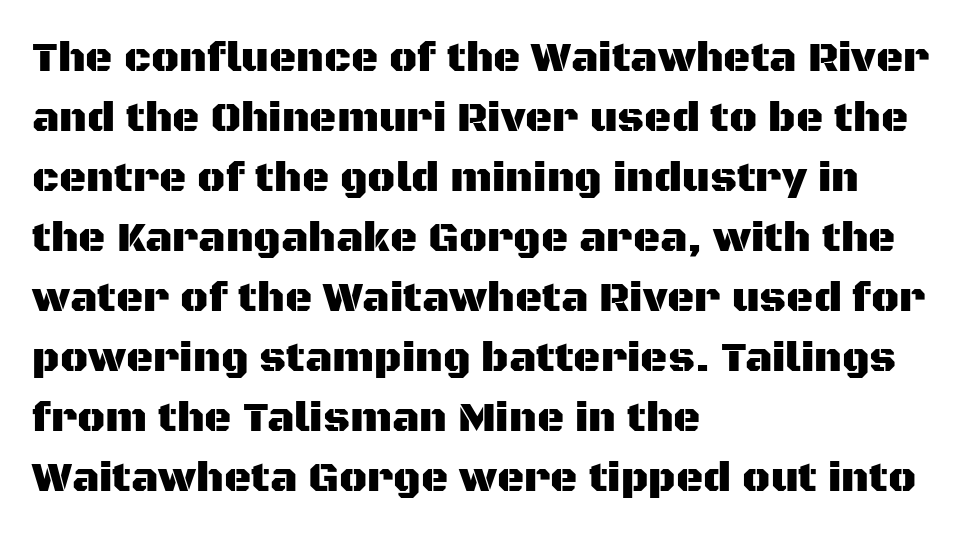
Here the designer chose a conventional face with non-uniform glyph widths. Baseline-to-baseline distance is the conventional proportion of letter height. Characters remain perfectly vertical along every line. Nothing sits at the stroke ends, so this counts as sans-serif.
